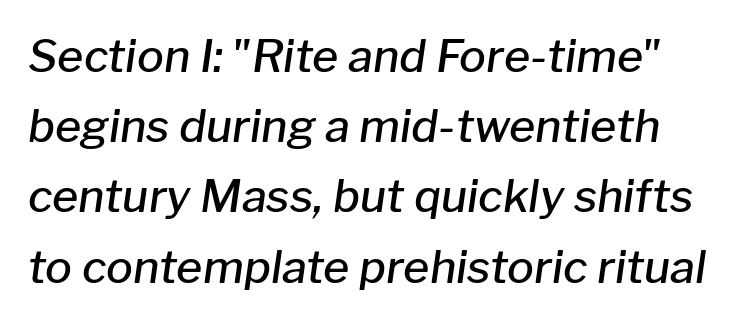
{"italic": "yes", "lean": "right", "slant_degrees": 8, "bold": "semi", "weight": "semibold", "width": "normal", "stroke_contrast": "low", "x_height": "medium", "monospaced": "no", "underline": "no", "line_spacing": "normal", "line_spacing_ratio": 1.56, "letter_spacing": "normal", "letter_spacing_em": 0.0, "glyph_px": 45}
